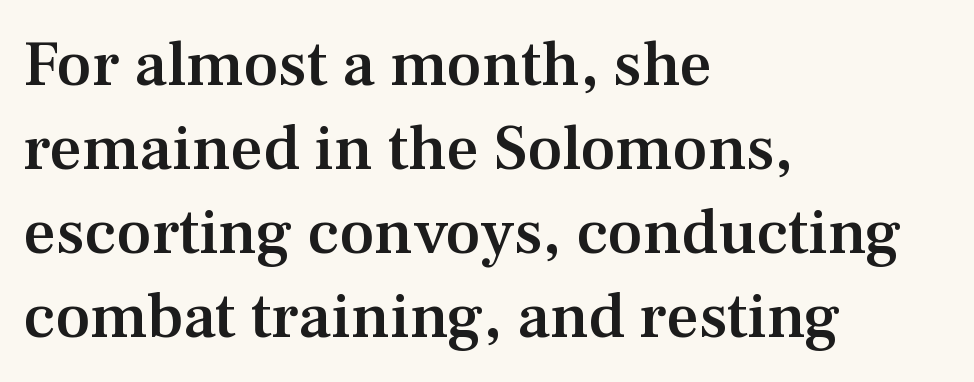
The image shows 64 px semibold serif type, upright; set left-aligned, normal line spacing (1.31x), normal letter spacing, not underlined; medium stroke contrast and a medium x-height.
